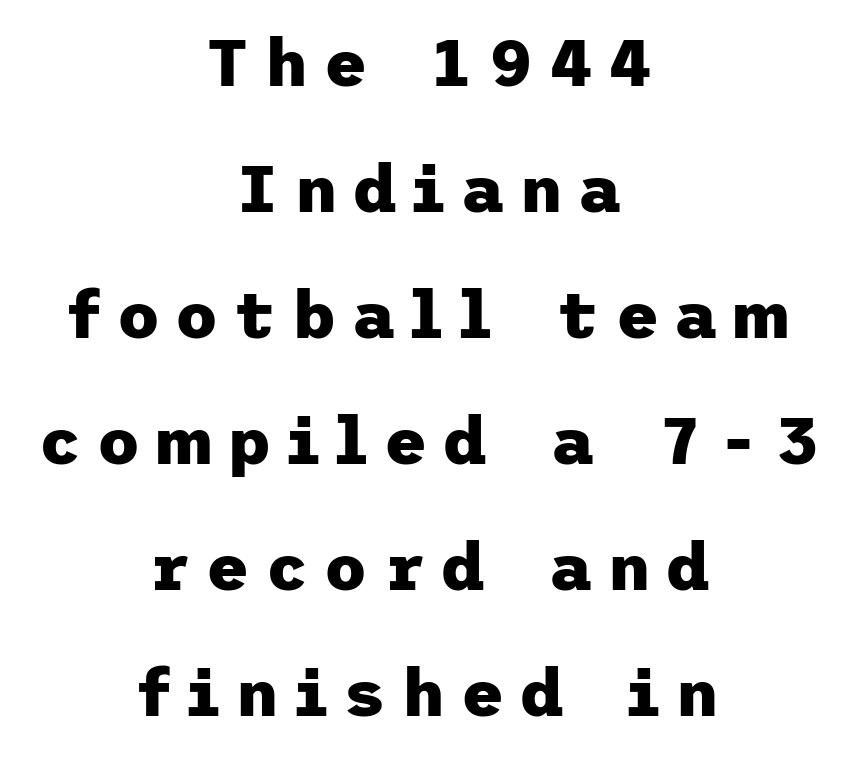
Nothing sits at the stroke ends, so this counts as sans-serif. Is there any slant? The stems are plumb. Compared with typical body copy, the letter spacing here is much looser. Does the leading feel generous? Absolutely, it's lavish. Leftover space on each line is divided equally before and after the words.
